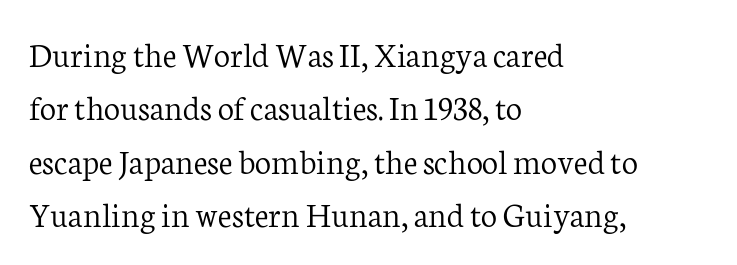
The image shows 36 px light serif type, upright; set left-aligned, normal line spacing (1.48x), normal letter spacing, not underlined; low stroke contrast and a medium x-height.
